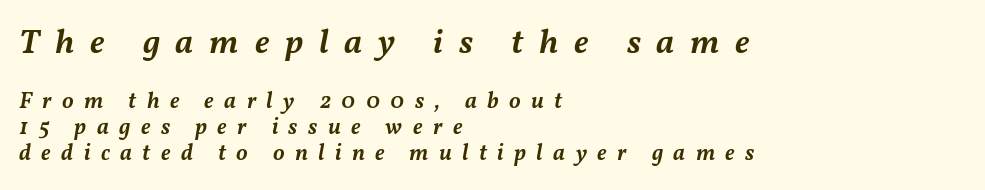
These words are printed semibold, heavier than regular yet not bold. One glance says dense: line gaps are narrower than usual. Honestly, the letter spacing is so wide it's the main thing you notice. Line starts are locked; line ends wander. Each row of text sits above clean, open space.
